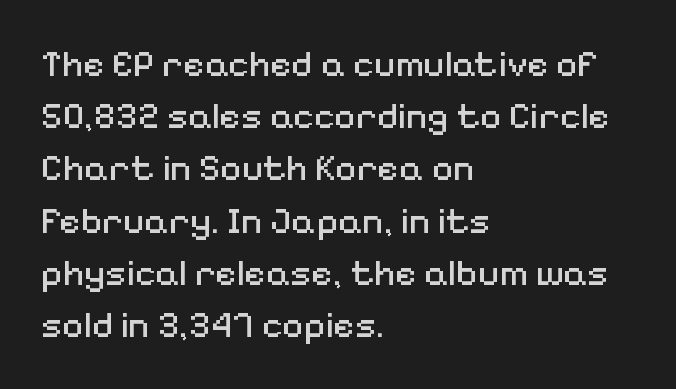
{"serif": "no", "italic": "no", "bold": "no", "weight": "regular", "width": "normal", "stroke_contrast": "medium", "x_height": "medium", "monospaced": "no", "underline": "no", "align": "left", "line_spacing": "normal", "line_spacing_ratio": 1.41, "letter_spacing": "normal", "letter_spacing_em": 0.0, "glyph_px": 37}
